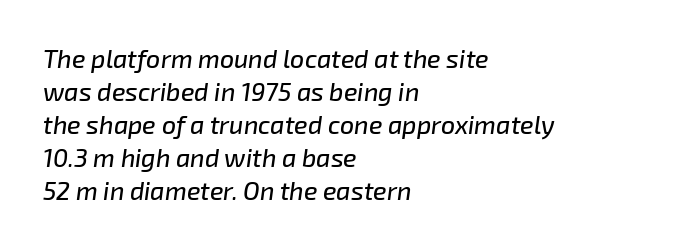
Every character sits at an angle, as italics do. A typesetter would call this leading conventional body-copy spacing. You could call the tracking neutral — neither tight nor loose. Line beginnings align vertically; line endings do not.
